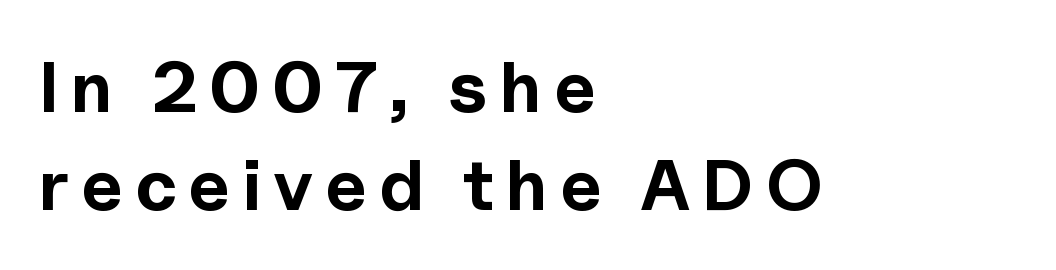
Q: Is the text bold? A: Yes.
Q: Is the text italic (slanted)? A: No, it is upright.
Q: Is the typeface a serif or a sans-serif typeface? A: Sans-serif.
Q: Is the text underlined? A: No.
Q: How is the paragraph aligned? A: Left-aligned.
Q: Is the spacing between lines tight, normal or loose? A: Normal.
Q: Width (condensed, normal, or wide)? A: Normal.
Q: x-height? A: Medium.
Q: Monospaced? A: No.
